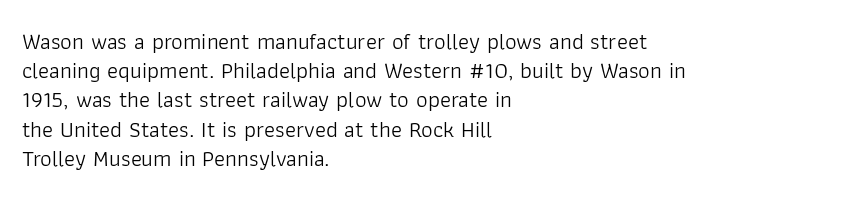
Nothing unusual about the tracking: characters are spaced as the font intends. Caption: multi-line text, flush left, ragged right. How would I describe the line gaps? Plain and ordinary. Unbolded letterforms with no extra heft.
